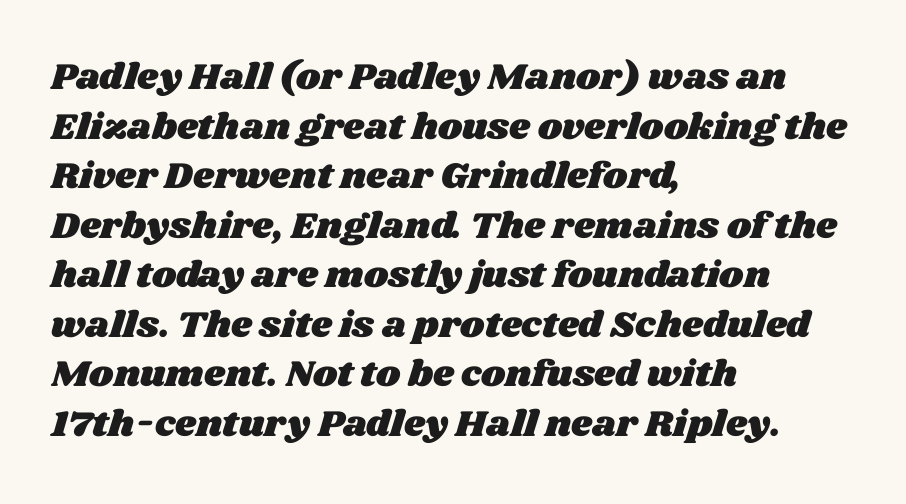
Q: Is the text underlined? A: No.
Q: How is the paragraph aligned? A: Left-aligned.
Q: Is the spacing between letters normal or unusually wide? A: Normal.
Q: Is the spacing between lines tight, normal or loose? A: Normal.
Q: Width (condensed, normal, or wide)? A: Wide.
Q: Stroke contrast? A: Medium.
Q: x-height? A: Large.
Q: Monospaced? A: No.
